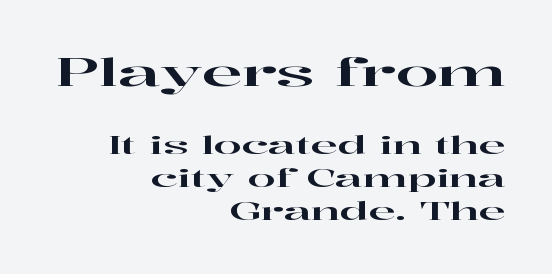
The face used here is seriffed, in the tradition of book romans. The upper block of text is set noticeably larger than the block beneath it. Normally led — the rows are evenly, conventionally spaced. This is roman type, the default non-slanted kind. The space directly below the letters is spotless. The face used here is proportionally spaced, like ordinary book or web type.
